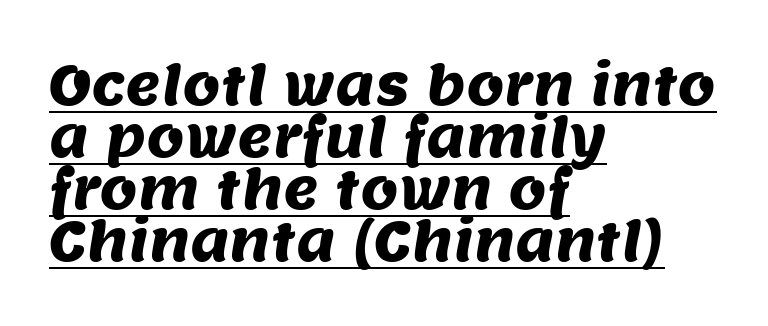
{"serif": "no", "width": "normal", "stroke_contrast": "medium", "x_height": "large", "monospaced": "no", "underline": "yes", "align": "left", "line_spacing": "tight", "line_spacing_ratio": 0.96, "letter_spacing": "normal", "letter_spacing_em": 0.0, "glyph_px": 54}
